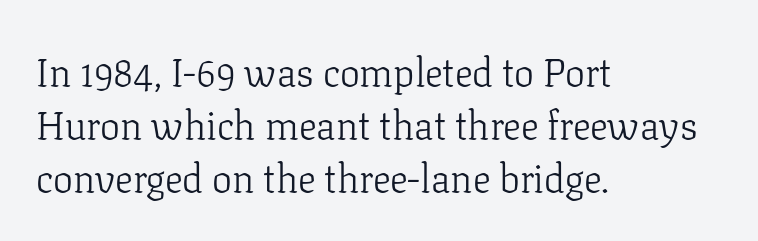
The image shows 40 px light serif type, upright; set left-aligned, normal line spacing (1.32x), normal letter spacing, not underlined; low stroke contrast and a medium x-height.
